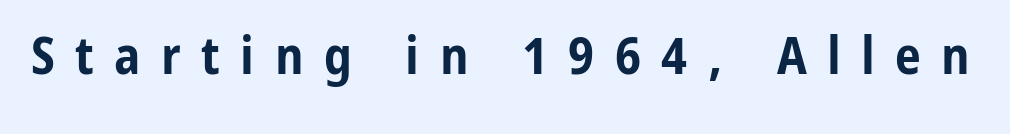
The passage shown is typed in a proportional face where columns would drift. A typesetter would label this face a sans. Type without underlining. No italicization has been applied; the sample stays upright. Is the type bold? Yes — the strokes are clearly thick and heavy.
